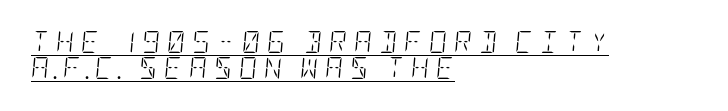
Q: Is the text bold? A: No.
Q: Is the text italic (slanted)? A: Yes, it leans right by about 5 degrees.
Q: Is the text underlined? A: Yes.
Q: How is the paragraph aligned? A: Left-aligned.
Q: Is the spacing between letters normal or unusually wide? A: Unusually wide.
